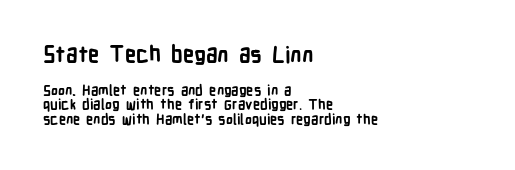
The image shows 22 px bold type, upright; set left-aligned, tight line spacing (1.02x), normal letter spacing, not underlined; the first (top) block is 1.57x larger.
